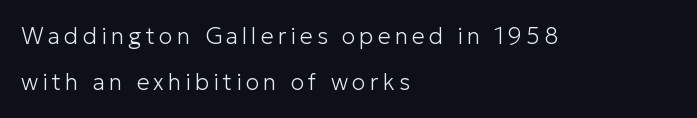
The image shows 23 px text type, upright; set left-aligned, loose line spacing (1.98x), not underlined.
